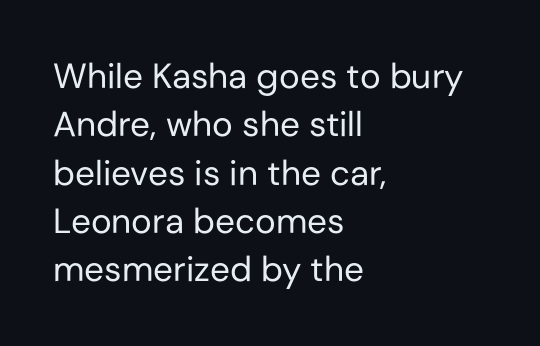
{"serif": "no", "italic": "no", "bold": "no", "weight": "regular", "width": "normal", "stroke_contrast": "low", "x_height": "medium", "monospaced": "no", "underline": "no", "align": "left", "line_spacing": "normal", "line_spacing_ratio": 1.38, "letter_spacing": "normal", "letter_spacing_em": 0.0, "glyph_px": 35}
